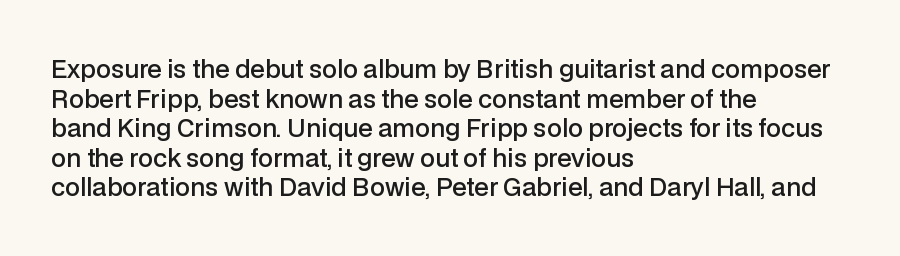
The image shows 24 px text type, upright; set left-aligned, line spacing 1.23x, normal letter spacing, not underlined.
